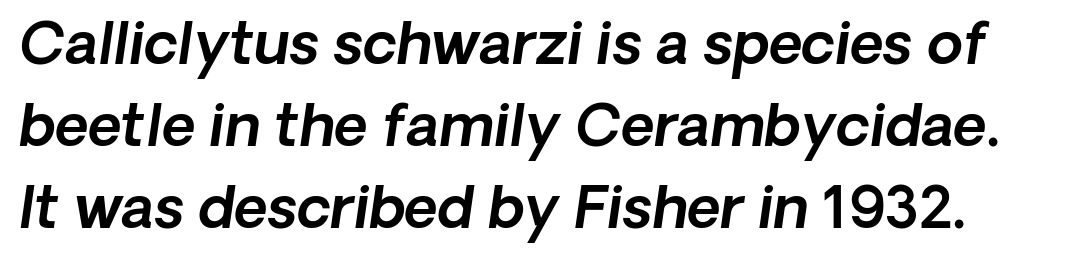
Q: Is the typeface a serif or a sans-serif typeface? A: Sans-serif.
Q: Is the text underlined? A: No.
Q: Is the spacing between letters normal or unusually wide? A: Normal.
Q: Is the spacing between lines tight, normal or loose? A: Normal.
Q: Width (condensed, normal, or wide)? A: Normal.
Q: x-height? A: Medium.
Q: Monospaced? A: No.
